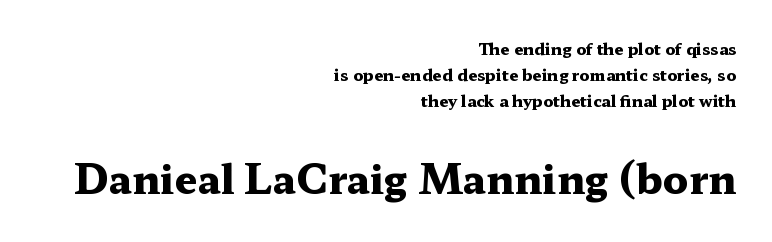
Between these two stacked blocks, the lower one wins on size. Unlike italic type, these characters show no tilt at all. The block of text has a typical density, with ordinary space between rows. Does the weight exceed regular? Yes, all the way to bold.
